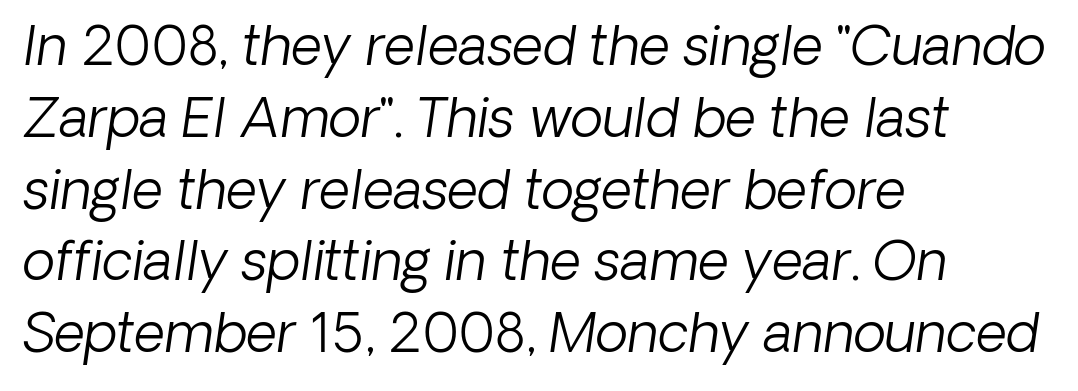
The image shows 54 px light sans-serif type; set left-aligned, normal line spacing (1.33x), normal letter spacing, not underlined; low stroke contrast and a medium x-height.
